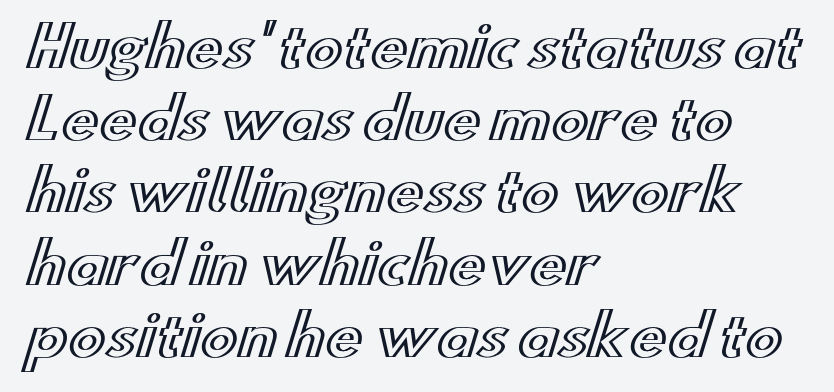
{"width": "wide", "x_height": "small", "monospaced": "no", "underline": "no", "align": "left", "line_spacing": "normal", "line_spacing_ratio": 1.29, "letter_spacing": "normal", "letter_spacing_em": 0.0, "glyph_px": 56}
